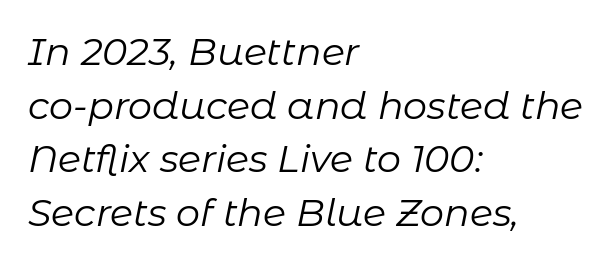
Q: Is the text bold? A: No.
Q: Is the text italic (slanted)? A: Yes, it leans right by about 11 degrees.
Q: Is the text underlined? A: No.
Q: How is the paragraph aligned? A: Left-aligned.
Q: Is the spacing between letters normal or unusually wide? A: Normal.
Q: Is the spacing between lines tight, normal or loose? A: Normal.
Q: Width (condensed, normal, or wide)? A: Normal.
Q: Stroke contrast? A: Low.
Q: x-height? A: Medium.
Q: Monospaced? A: No.
